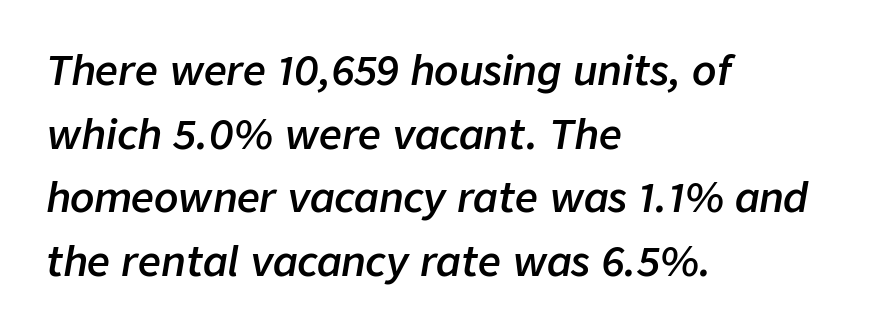
{"italic": "yes", "lean": "right", "slant_degrees": 9, "bold": "semi", "weight": "semibold", "width": "normal", "stroke_contrast": "low", "x_height": "medium", "monospaced": "no", "underline": "no", "align": "left", "line_spacing": "normal", "line_spacing_ratio": 1.59, "letter_spacing": "normal", "letter_spacing_em": 0.0, "glyph_px": 40}
